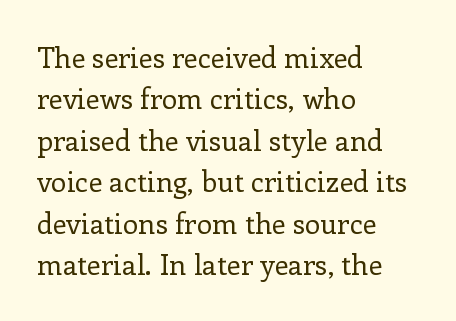
Ascenders rise straight up at ninety degrees. The line-height multiplier appears to be the usual default. Words float on clear page, feet unadorned. This rendering uses left alignment, leaving the right contour irregular. Varying glyph widths throughout — classic text-font behaviour. Does the type have serifs? Yes, each stem ends in a small foot.
